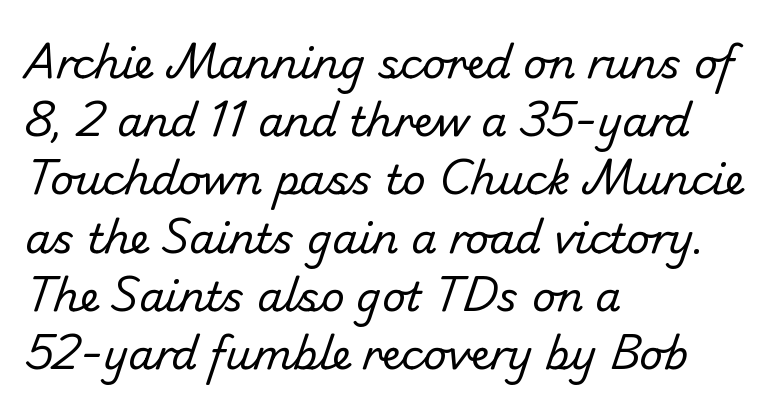
The image shows 41 px regular-weight sans-serif type; set left-aligned, normal line spacing (1.42x), normal letter spacing, not underlined; low stroke contrast and a small x-height.
